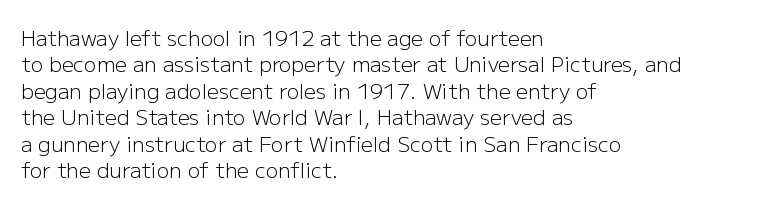
The image shows 21 px text type, upright; set left-aligned, normal line spacing (1.26x), normal letter spacing, not underlined.
